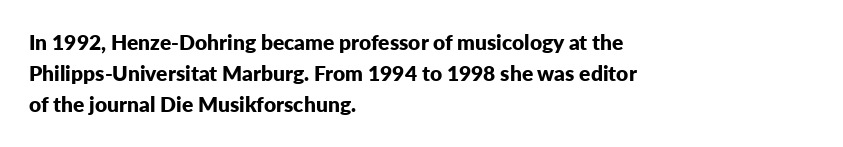
{"italic": "no", "bold": "yes", "underline": "no", "align": "left", "line_spacing": "normal", "line_spacing_ratio": 1.48, "letter_spacing": "normal", "letter_spacing_em": 0.0, "glyph_px": 21}
